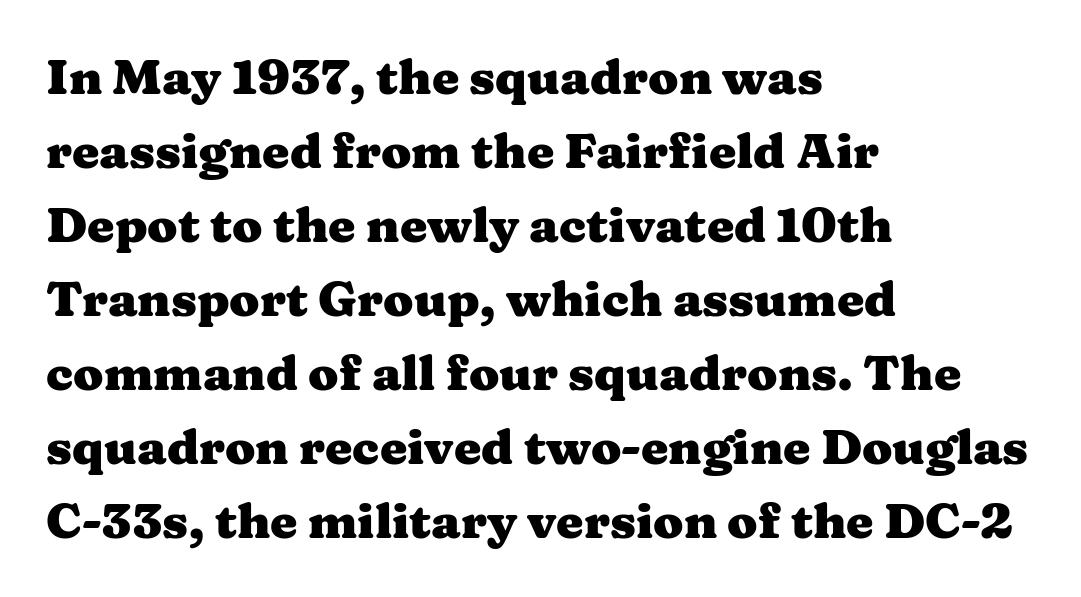
The image shows 49 px heavy, wide serif type, upright; set left-aligned, normal line spacing (1.51x), normal letter spacing, not underlined; medium stroke contrast and a medium x-height.
